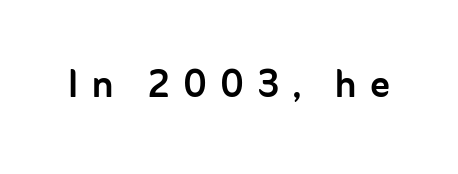
Q: Is the text italic (slanted)? A: No, it is upright.
Q: Is the typeface a serif or a sans-serif typeface? A: Sans-serif.
Q: Is the text underlined? A: No.
Q: Is the spacing between letters normal or unusually wide? A: Unusually wide.
Q: Width (condensed, normal, or wide)? A: Normal.
Q: Stroke contrast? A: Low.
Q: x-height? A: Medium.
Q: Monospaced? A: No.
